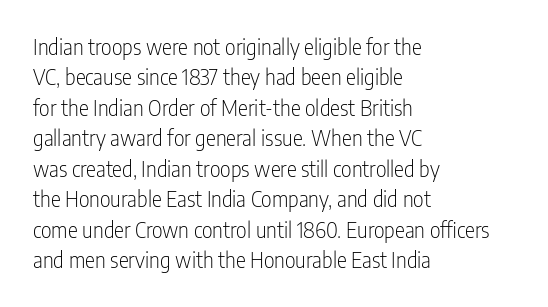
Letter spacing: default. Ink coverage per letter is moderate at most. The rag falls on the right side of this text block. Descenders are the only things crossing below the line. This block has exactly the height ordinary leading produces. This is the regular roman posture of the typeface.
